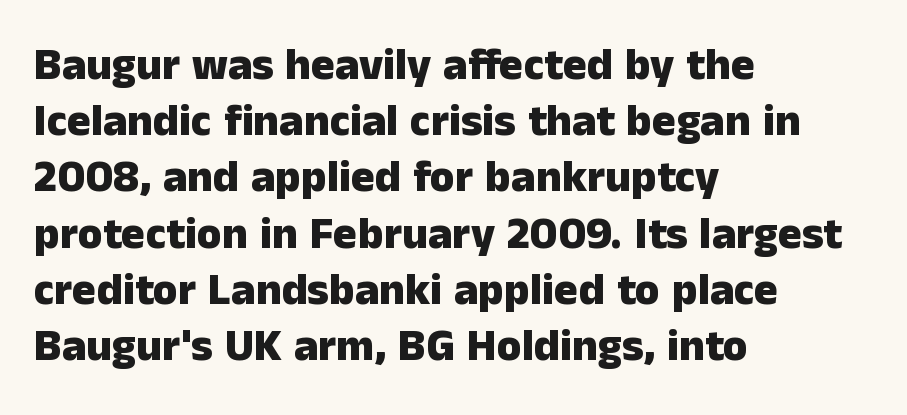
{"serif": "no", "italic": "no", "bold": "yes", "weight": "heavy", "width": "normal", "stroke_contrast": "low", "x_height": "medium", "monospaced": "no", "underline": "no", "align": "left", "line_spacing": "normal", "line_spacing_ratio": 1.25, "letter_spacing": "normal", "letter_spacing_em": 0.0, "glyph_px": 45}
